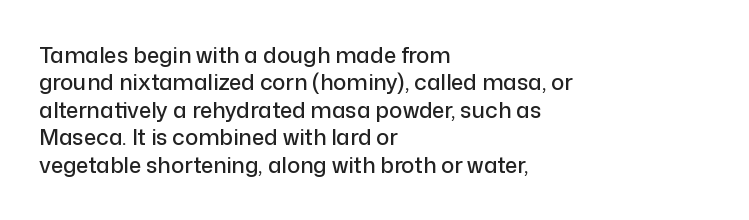
Q: Is the text italic (slanted)? A: No, it is upright.
Q: Is the text underlined? A: No.
Q: How is the paragraph aligned? A: Left-aligned.
Q: Is the spacing between letters normal or unusually wide? A: Normal.
Q: Is the spacing between lines tight, normal or loose? A: Normal.
